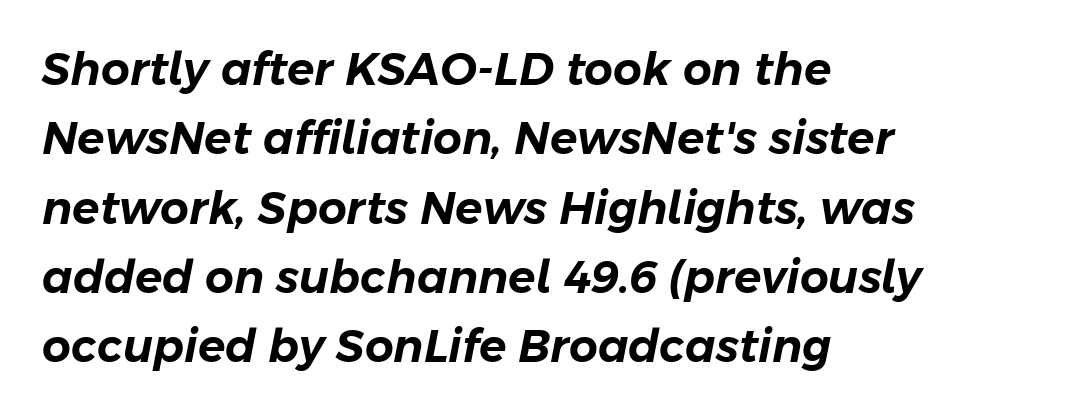
{"italic": "yes", "lean": "right", "slant_degrees": 11, "width": "normal", "stroke_contrast": "low", "x_height": "medium", "monospaced": "no", "underline": "no", "align": "left", "line_spacing": "normal", "line_spacing_ratio": 1.54, "letter_spacing": "normal", "letter_spacing_em": 0.0, "glyph_px": 45}
